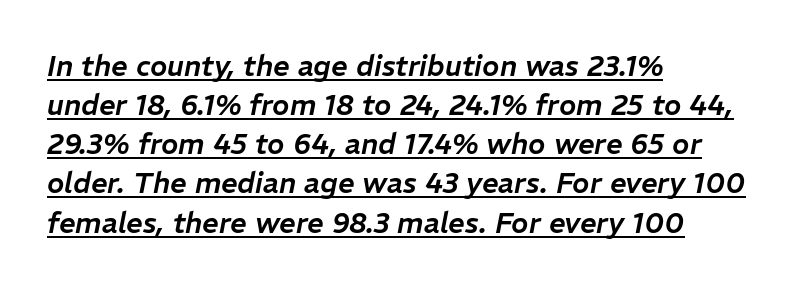
Each line starts at the same left margin while the right side varies. Observe the lean: these are italic letterforms. Regular leading. Is there an underline? Yes — a line sits under the letters.
